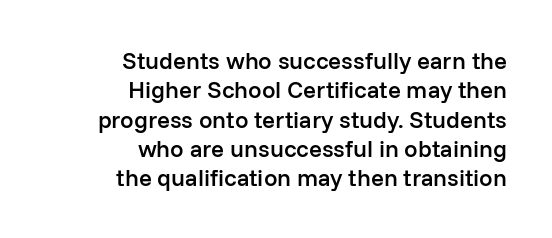
{"italic": "no", "bold": "semi", "underline": "no", "align": "right", "line_spacing_ratio": 1.22, "letter_spacing": "normal", "letter_spacing_em": 0.0, "glyph_px": 24}
